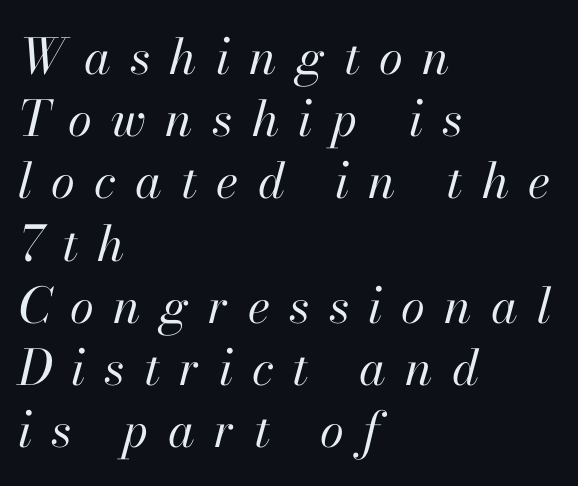
{"italic": "yes", "lean": "right", "slant_degrees": 13, "bold": "no", "weight": "regular", "width": "normal", "stroke_contrast": "high", "x_height": "small", "monospaced": "no", "underline": "no", "align": "left", "line_spacing": "normal", "line_spacing_ratio": 1.27, "letter_spacing": "wide", "letter_spacing_em": 0.39, "glyph_px": 49}
